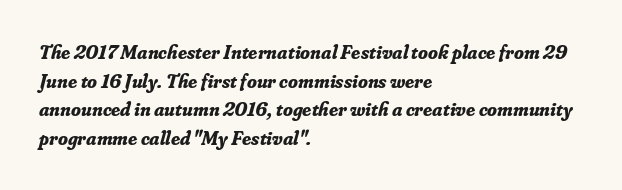
Q: Is the text bold? A: Yes.
Q: Is the text italic (slanted)? A: Yes, it leans right by about 16 degrees.
Q: Is the text underlined? A: No.
Q: How is the paragraph aligned? A: Left-aligned.
Q: Is the spacing between letters normal or unusually wide? A: Normal.
Q: Is the spacing between lines tight, normal or loose? A: Normal.
